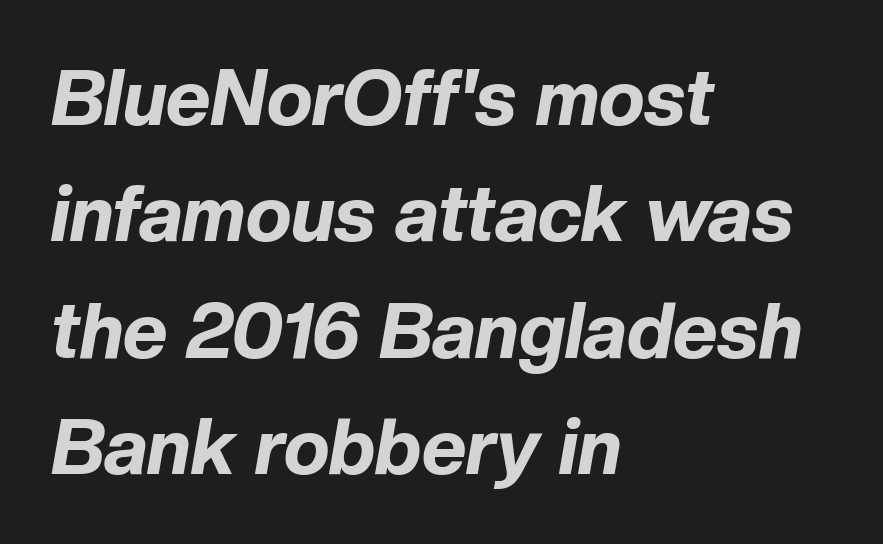
{"italic": "yes", "lean": "right", "slant_degrees": 10, "bold": "yes", "weight": "bold", "width": "normal", "stroke_contrast": "low", "x_height": "medium", "monospaced": "no", "underline": "no", "align": "left", "line_spacing": "normal", "line_spacing_ratio": 1.51, "letter_spacing": "normal", "letter_spacing_em": 0.0, "glyph_px": 77}
